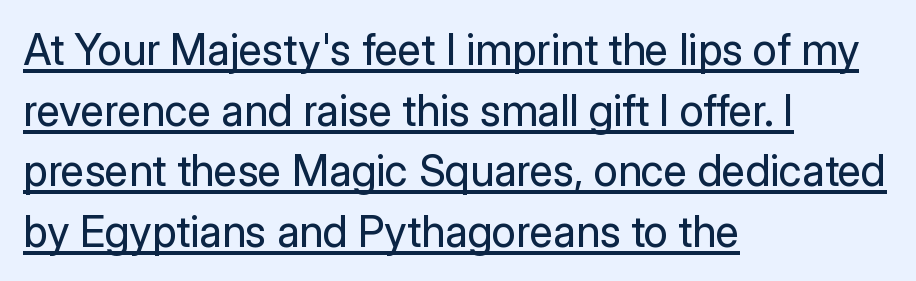
The image shows 43 px regular-weight sans-serif type, upright; set left-aligned, normal line spacing (1.41x), normal letter spacing, underlined; low stroke contrast and a medium x-height.
